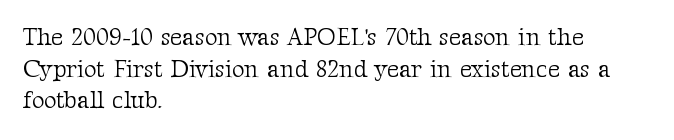
Q: Is the text bold? A: No.
Q: Is the text italic (slanted)? A: No, it is upright.
Q: Is the text underlined? A: No.
Q: How is the paragraph aligned? A: Left-aligned.
Q: Is the spacing between letters normal or unusually wide? A: Normal.
Q: Is the spacing between lines tight, normal or loose? A: Normal.
